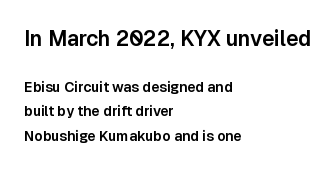
Leftover space on each line is placed entirely after the last word. How are the letters spaced? Ordinarily, with no added tracking. Check under the words: just untouched page. The letters stand straight up with perfectly vertical stems. Block one is the big one; block two sits smaller underneath.
